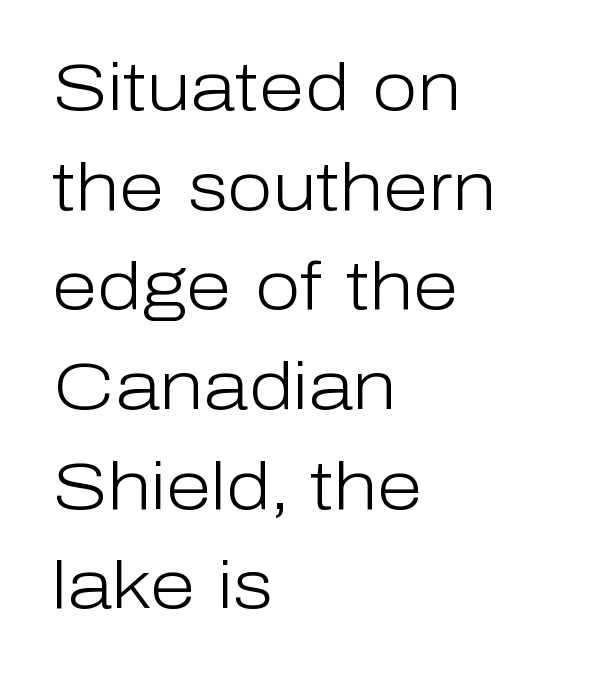
The image shows 66 px light sans-serif type, upright; set left-aligned, normal line spacing (1.51x), normal letter spacing, not underlined; low stroke contrast and a medium x-height.
